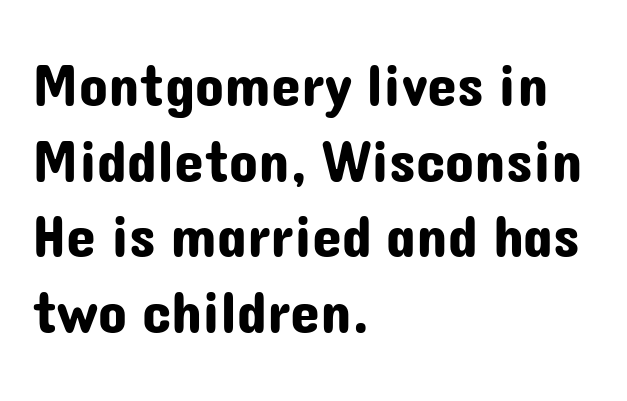
{"serif": "no", "italic": "no", "width": "normal", "stroke_contrast": "low", "x_height": "medium", "monospaced": "no", "underline": "no", "align": "left", "line_spacing": "normal", "line_spacing_ratio": 1.26, "letter_spacing": "normal", "letter_spacing_em": 0.0, "glyph_px": 60}
